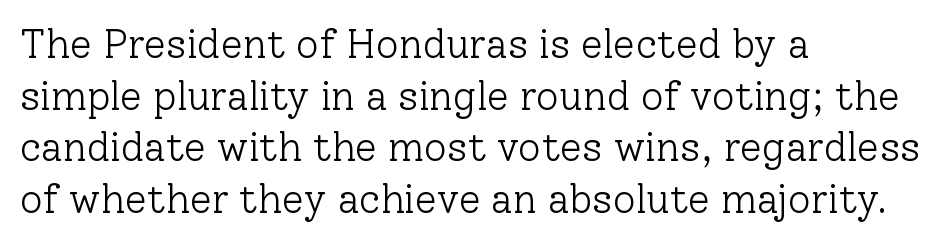
Character widths vary here, with narrow letters taking less room than wide ones. Every character sits straight up, as roman type does. Unlike a clean sans, this face finishes its strokes with serifs. Words appear dense and cohesive because spacing is normal. Underline: absent. Leading matches the norm, producing a regular column.
